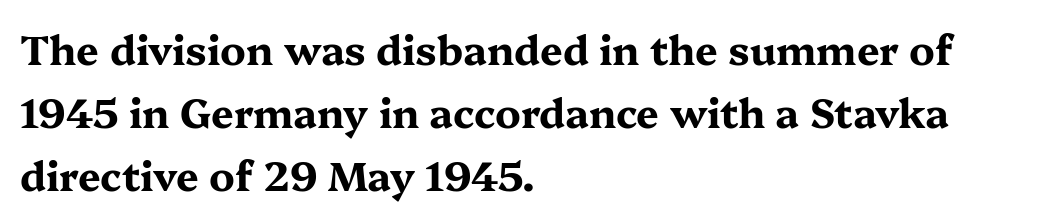
The image shows 40 px bold, wide serif type, upright; set left-aligned, normal line spacing (1.57x), normal letter spacing, not underlined; medium stroke contrast and a medium x-height.
